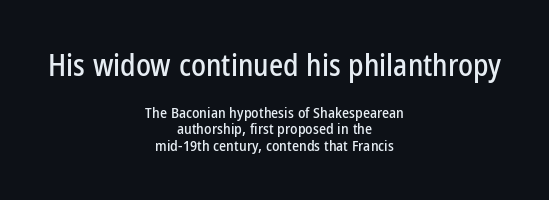
{"serif": "no", "italic": "no", "width": "condensed", "stroke_contrast": "low", "x_height": "medium", "monospaced": "no", "underline": "no", "align": "center", "line_spacing": "tight", "line_spacing_ratio": 1.12, "letter_spacing": "normal", "letter_spacing_em": 0.0, "larger_block": "first", "size_ratio": 2.0, "glyph_px": 30}
